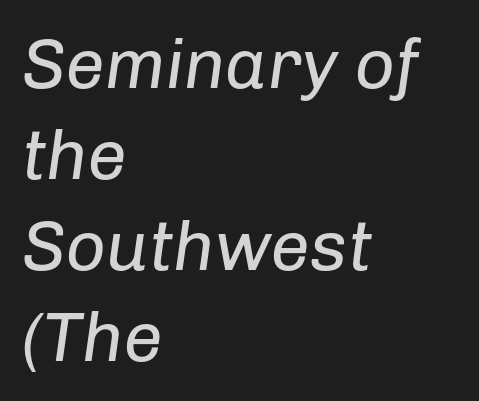
{"italic": "yes", "lean": "right", "slant_degrees": 8, "bold": "no", "weight": "regular", "width": "normal", "stroke_contrast": "low", "x_height": "medium", "monospaced": "no", "underline": "no", "align": "left", "line_spacing": "normal", "line_spacing_ratio": 1.3, "letter_spacing": "normal", "letter_spacing_em": 0.0, "glyph_px": 70}
